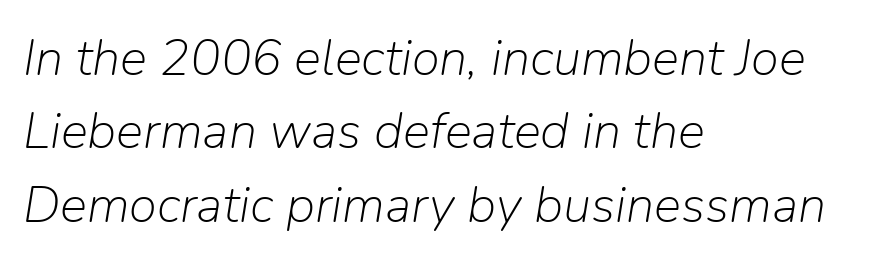
{"italic": "yes", "lean": "right", "slant_degrees": 9, "bold": "no", "weight": "light", "width": "normal", "stroke_contrast": "low", "x_height": "medium", "monospaced": "no", "underline": "no", "align": "left", "line_spacing": "normal", "line_spacing_ratio": 1.44, "letter_spacing": "normal", "letter_spacing_em": 0.0, "glyph_px": 51}
